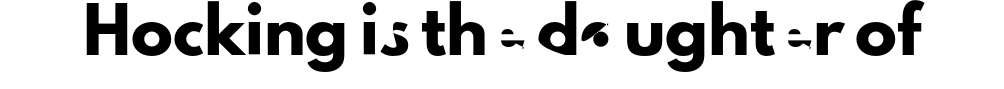
{"serif": "no", "italic": "no", "width": "normal", "stroke_contrast": "low", "x_height": "small", "monospaced": "no", "underline": "no", "letter_spacing": "normal", "letter_spacing_em": 0.0, "glyph_px": 42}
